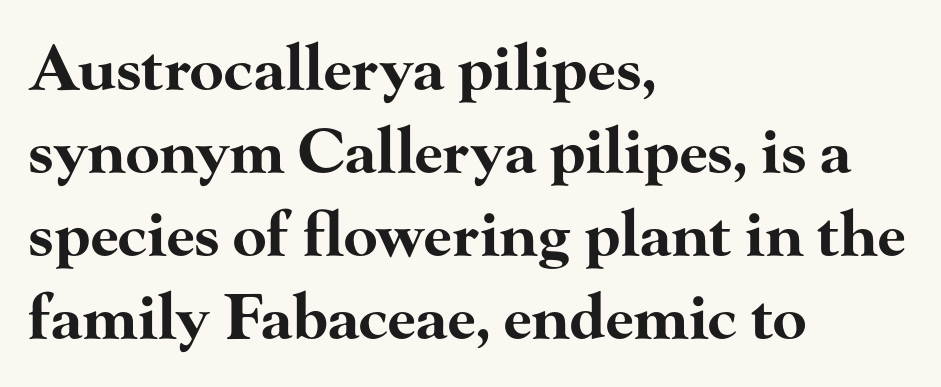
{"serif": "yes", "italic": "no", "bold": "yes", "weight": "bold", "width": "wide", "stroke_contrast": "high", "x_height": "small", "monospaced": "no", "underline": "no", "align": "left", "line_spacing": "normal", "line_spacing_ratio": 1.34, "letter_spacing": "normal", "letter_spacing_em": 0.0, "glyph_px": 62}
